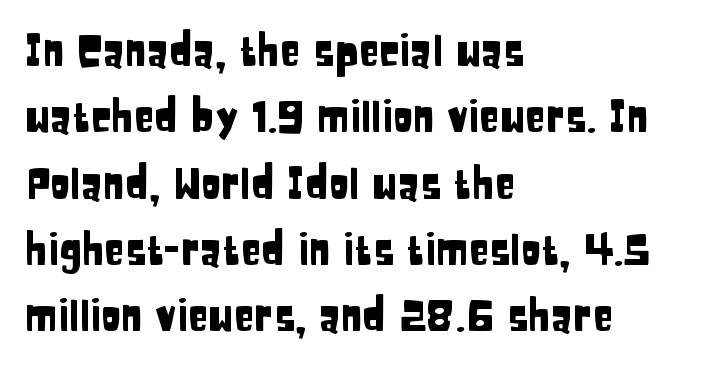
{"serif": "no", "italic": "no", "width": "condensed", "stroke_contrast": "low", "x_height": "large", "monospaced": "no", "underline": "no", "align": "left", "line_spacing": "normal", "line_spacing_ratio": 1.58, "letter_spacing": "normal", "letter_spacing_em": 0.0, "glyph_px": 42}
